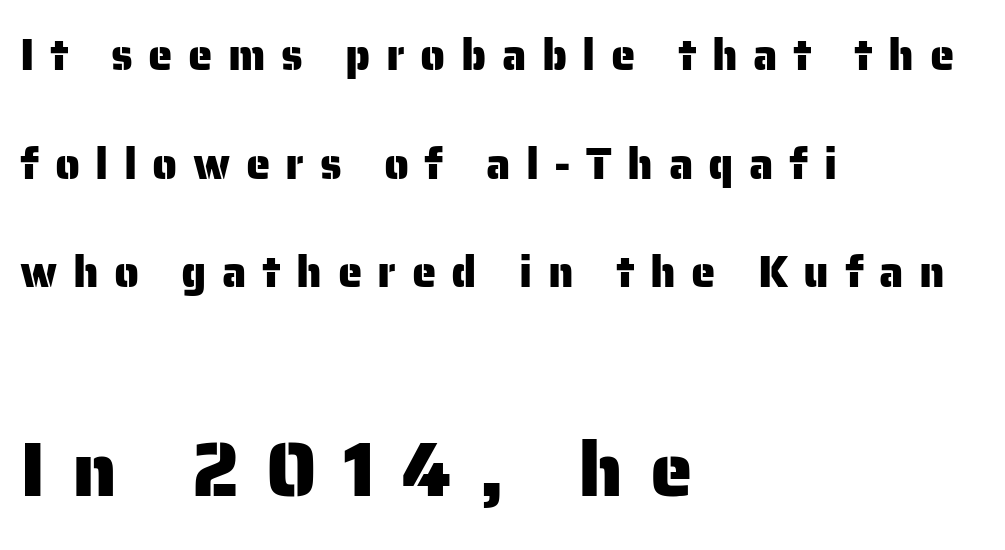
Q: Is the text italic (slanted)? A: No, it is upright.
Q: Is the typeface a serif or a sans-serif typeface? A: Sans-serif.
Q: Is the text underlined? A: No.
Q: How is the paragraph aligned? A: Left-aligned.
Q: Is the spacing between letters normal or unusually wide? A: Unusually wide.
Q: Is the spacing between lines tight, normal or loose? A: Loose.
Q: Which block of text is set in a larger size, the first (top) or the second (bottom)? A: The second (bottom) one.
Q: Width (condensed, normal, or wide)? A: Normal.
Q: Stroke contrast? A: Low.
Q: x-height? A: Medium.
Q: Monospaced? A: No.
